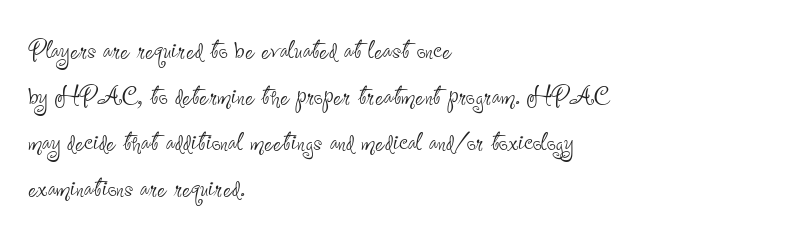
Q: Is the text bold? A: No.
Q: Is the text italic (slanted)? A: Yes.
Q: Is the typeface a serif or a sans-serif typeface? A: Sans-serif.
Q: Is the text underlined? A: No.
Q: How is the paragraph aligned? A: Left-aligned.
Q: Is the spacing between letters normal or unusually wide? A: Normal.
Q: Is the spacing between lines tight, normal or loose? A: Normal.
Q: Width (condensed, normal, or wide)? A: Condensed.
Q: Stroke contrast? A: Low.
Q: x-height? A: Small.
Q: Monospaced? A: No.
